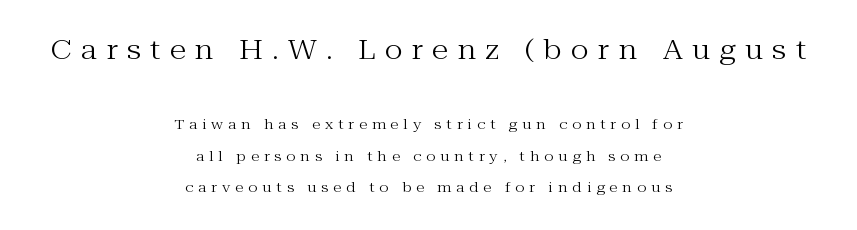
The image shows 27 px text type, upright; set centered, loose line spacing (2.27x), unusually wide letter spacing (+0.35 em), not underlined; the first (top) block is 1.93x larger.
